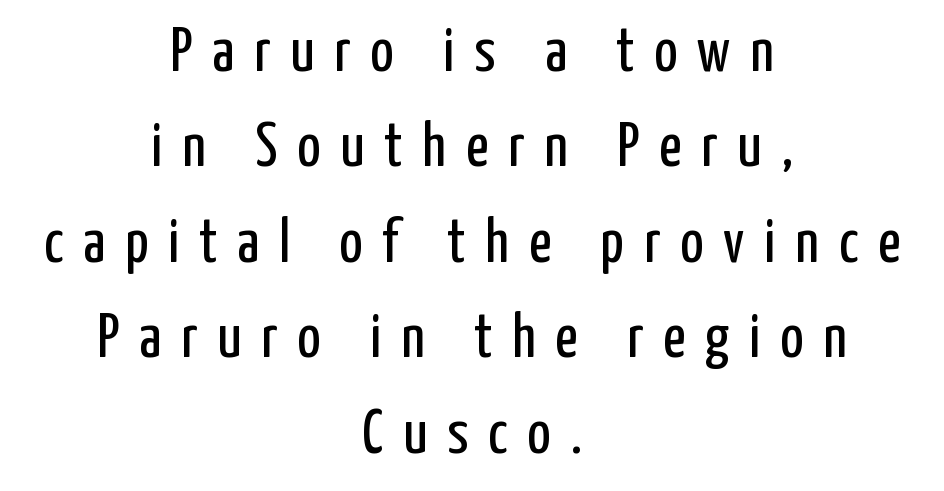
Q: Is the text bold? A: No.
Q: Is the text italic (slanted)? A: No, it is upright.
Q: Is the typeface a serif or a sans-serif typeface? A: Sans-serif.
Q: Is the text underlined? A: No.
Q: How is the paragraph aligned? A: Centered.
Q: Is the spacing between letters normal or unusually wide? A: Unusually wide.
Q: Is the spacing between lines tight, normal or loose? A: Normal.
Q: Width (condensed, normal, or wide)? A: Condensed.
Q: Stroke contrast? A: Low.
Q: x-height? A: Medium.
Q: Monospaced? A: No.
